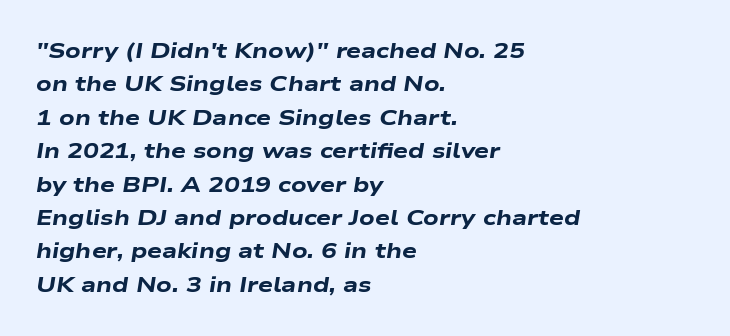
Teacher's note: observe the even left margin — that is flush-left alignment. Slanted lettering throughout. Emphasis by weight is at full strength: bold. Any mark beneath the type? The region is blank. Nothing unusual about the tracking: characters are spaced as the font intends. The block of text has a typical density, with ordinary space between rows.
